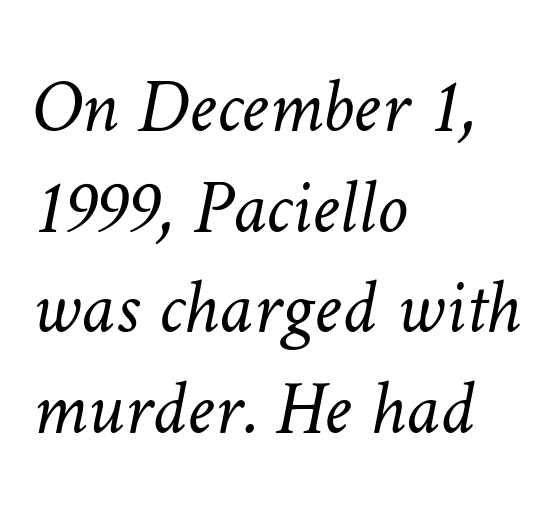
Caption: face not bold, strokes unweighted. Is this a fixed-width face? No — the glyphs have proportional, varying widths. The line texture is even and compact thanks to regular tracking. Just letters on the line, the space beneath them empty. Is the block centered? No — it sits flush against the left margin.
